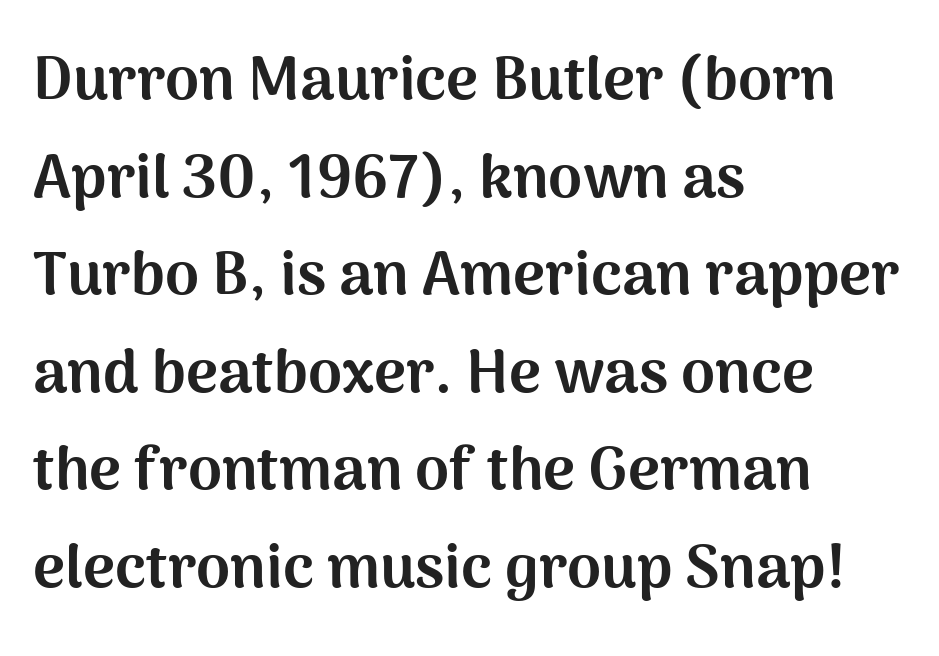
The image shows 61 px bold sans-serif type, upright; set left-aligned, normal line spacing (1.6x), normal letter spacing, not underlined; medium stroke contrast and a medium x-height.
